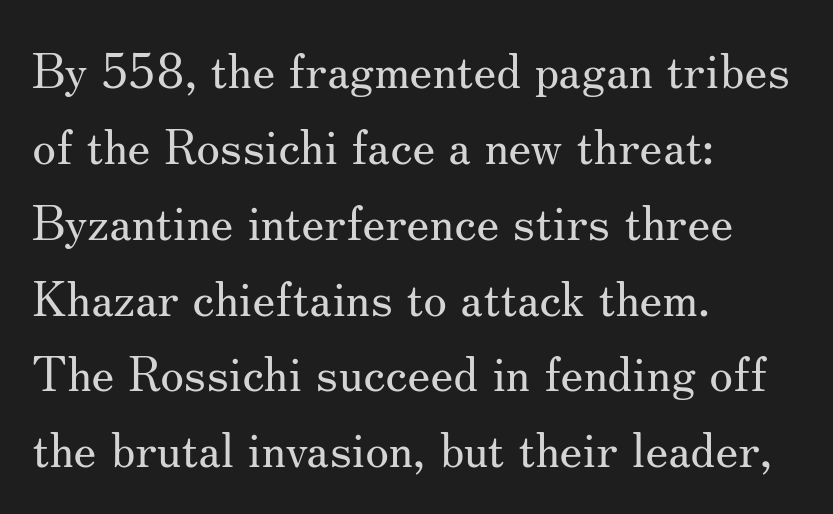
{"serif": "yes", "italic": "no", "bold": "no", "weight": "regular", "width": "normal", "stroke_contrast": "medium", "x_height": "small", "monospaced": "no", "underline": "no", "align": "left", "line_spacing": "normal", "line_spacing_ratio": 1.58, "letter_spacing": "normal", "letter_spacing_em": 0.0, "glyph_px": 48}
